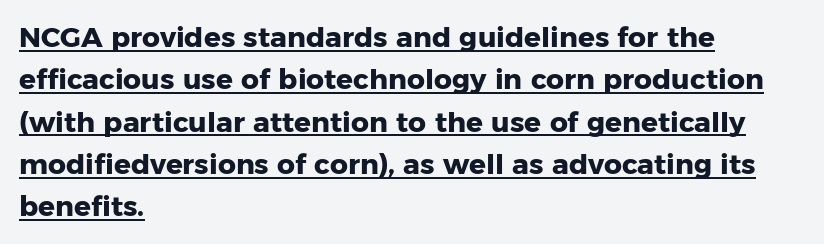
The typesetter chose a ragged-right arrangement here. Note: no serifs on the glyphs. The horizontal fit of the characters is conventional and even. Typesetter's note: full bold, strokes at maximum text heaviness. Is this a fixed-width face? No — the glyphs have proportional, varying widths. Notice how a bar underscores the lettering throughout.
